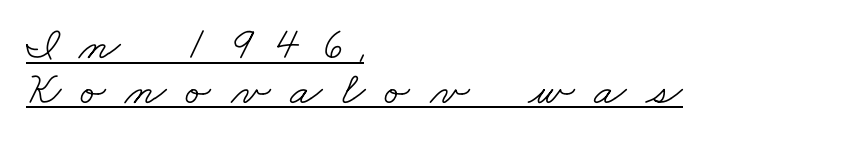
{"serif": "yes", "bold": "no", "weight": "light", "width": "wide", "stroke_contrast": "low", "x_height": "small", "monospaced": "no", "underline": "yes", "align": "left", "line_spacing": "tight", "line_spacing_ratio": 0.95, "letter_spacing": "wide", "letter_spacing_em": 0.42, "glyph_px": 47}
